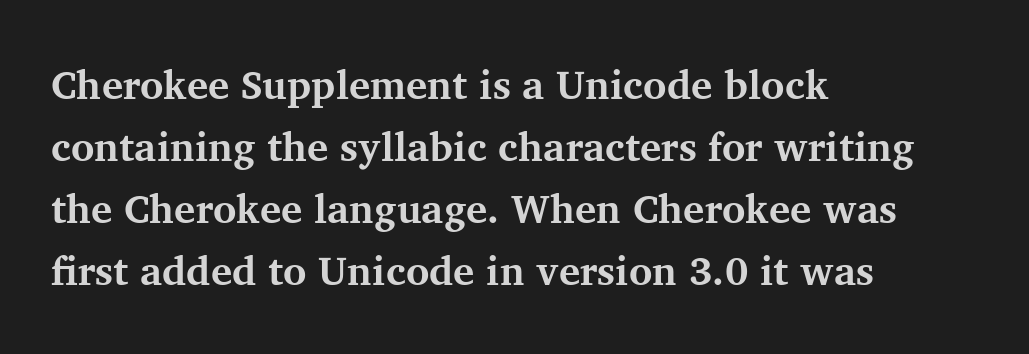
{"serif": "yes", "italic": "no", "bold": "yes", "weight": "bold", "width": "normal", "stroke_contrast": "medium", "x_height": "medium", "monospaced": "no", "underline": "no", "align": "left", "line_spacing": "normal", "line_spacing_ratio": 1.55, "letter_spacing": "normal", "letter_spacing_em": 0.0, "glyph_px": 40}
